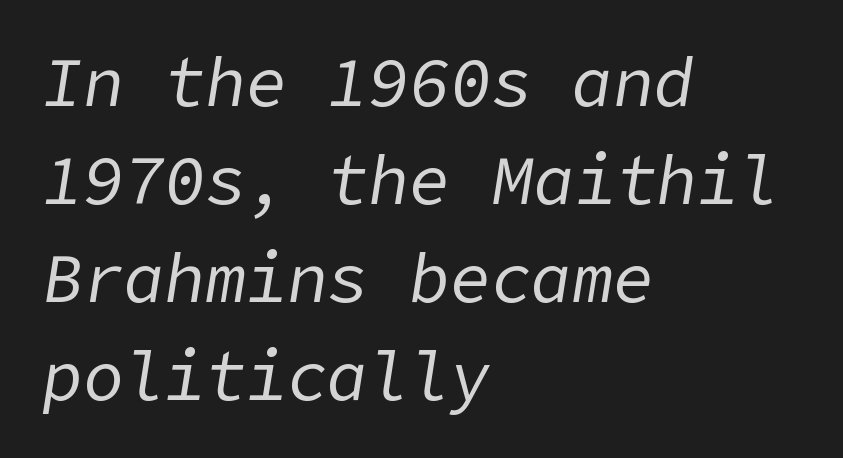
{"italic": "yes", "lean": "right", "slant_degrees": 9, "bold": "no", "weight": "regular", "width": "normal", "stroke_contrast": "low", "x_height": "medium", "underline": "no", "align": "left", "line_spacing": "normal", "line_spacing_ratio": 1.44, "letter_spacing": "normal", "letter_spacing_em": 0.0, "glyph_px": 68}
